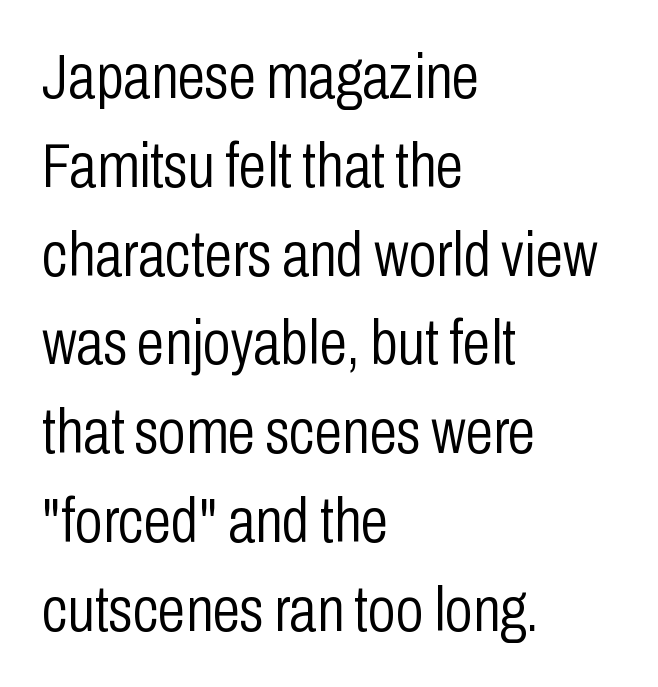
Rows of type keep a routine distance in the vertical direction. Look at the tracking — it's just the regular setting, nothing added. Serif or sans? Sans — the stroke terminals are bare. Quick note: not italic, upright.
